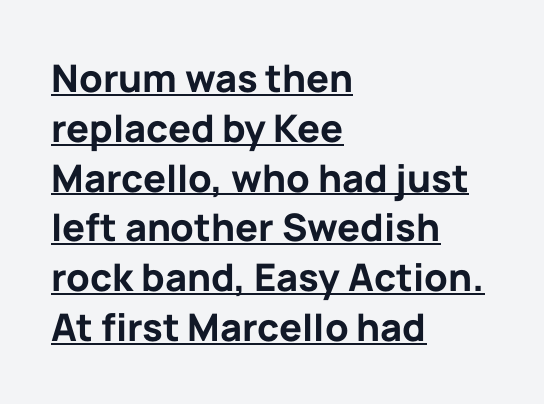
Q: Is the text bold? A: Yes.
Q: Is the text italic (slanted)? A: No, it is upright.
Q: Is the typeface a serif or a sans-serif typeface? A: Sans-serif.
Q: Is the text underlined? A: Yes.
Q: How is the paragraph aligned? A: Left-aligned.
Q: Is the spacing between letters normal or unusually wide? A: Normal.
Q: Is the spacing between lines tight, normal or loose? A: Normal.
Q: Width (condensed, normal, or wide)? A: Normal.
Q: Stroke contrast? A: Low.
Q: x-height? A: Medium.
Q: Monospaced? A: No.
